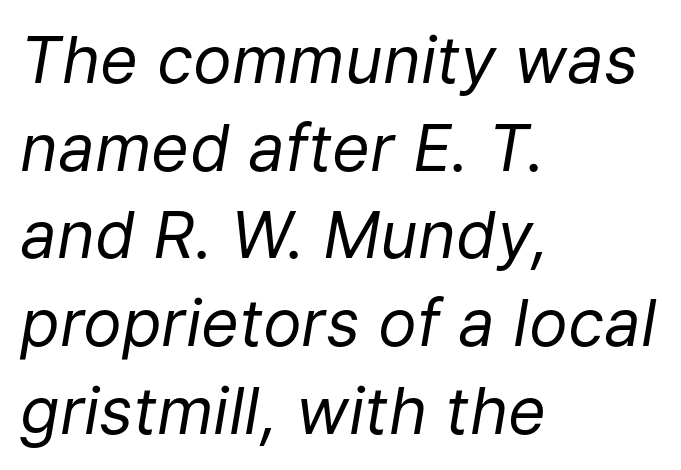
Caption: face not bold, strokes unweighted. You could not count columns in this text — the font is proportionally spaced. The passage shown is not underscored anywhere. The compositor pushed each line to the left boundary. No extra tracking has been applied to these lines.
